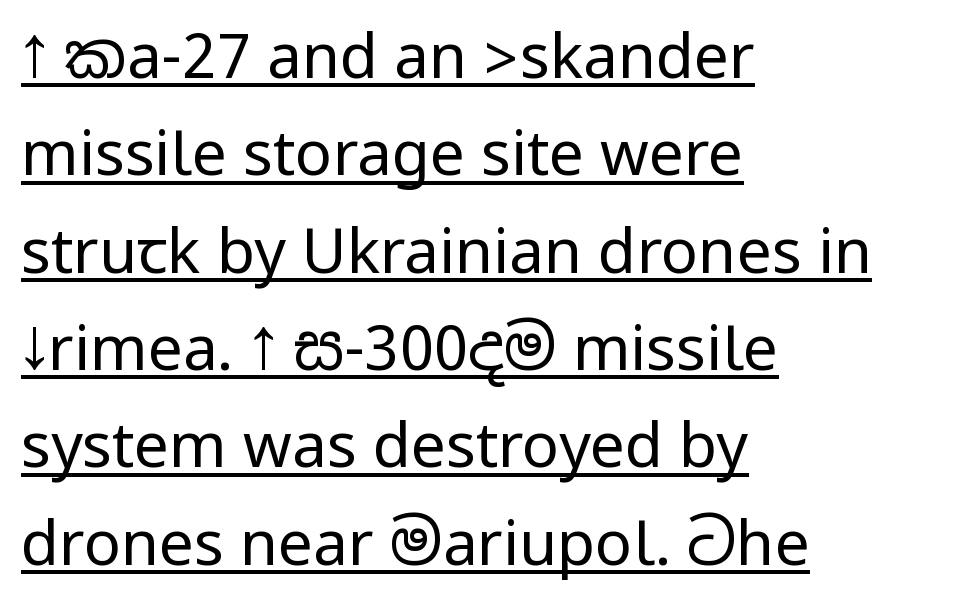
Q: Is the text bold? A: No.
Q: Is the text italic (slanted)? A: No, it is upright.
Q: Is the typeface a serif or a sans-serif typeface? A: Sans-serif.
Q: Is the text underlined? A: Yes.
Q: How is the paragraph aligned? A: Left-aligned.
Q: Is the spacing between letters normal or unusually wide? A: Normal.
Q: Is the spacing between lines tight, normal or loose? A: Normal.
Q: Width (condensed, normal, or wide)? A: Condensed.
Q: Stroke contrast? A: Low.
